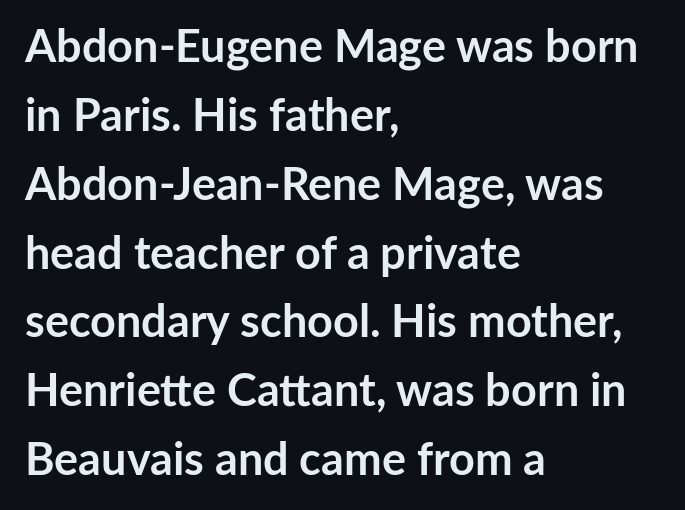
The image shows 45 px semibold sans-serif type, upright; set left-aligned, normal line spacing (1.53x), normal letter spacing, not underlined; low stroke contrast and a medium x-height.
